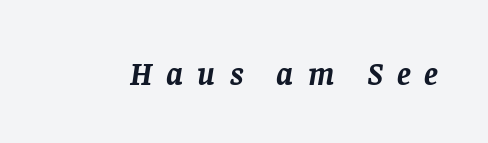
{"serif": "yes", "italic": "yes", "lean": "right", "slant_degrees": 8, "bold": "yes", "weight": "semibold", "width": "normal", "stroke_contrast": "low", "x_height": "large", "monospaced": "no", "underline": "no", "letter_spacing": "wide", "letter_spacing_em": 0.43, "glyph_px": 33}
